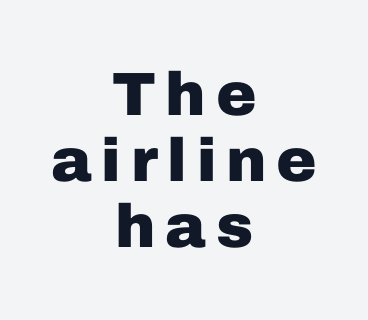
Q: Is the text bold? A: Yes.
Q: Is the text italic (slanted)? A: No, it is upright.
Q: Is the typeface a serif or a sans-serif typeface? A: Sans-serif.
Q: Is the text underlined? A: No.
Q: How is the paragraph aligned? A: Centered.
Q: Is the spacing between lines tight, normal or loose? A: Tight.
Q: Width (condensed, normal, or wide)? A: Normal.
Q: Stroke contrast? A: Low.
Q: x-height? A: Medium.
Q: Monospaced? A: No.
